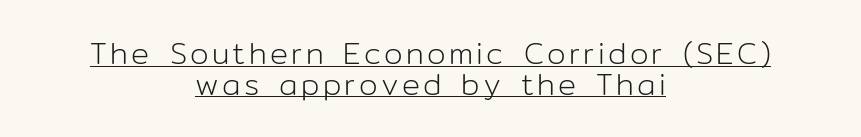
The image shows 30 px light sans-serif type, upright; set centered, tight line spacing (1.02x), underlined; low stroke contrast and a medium x-height.
